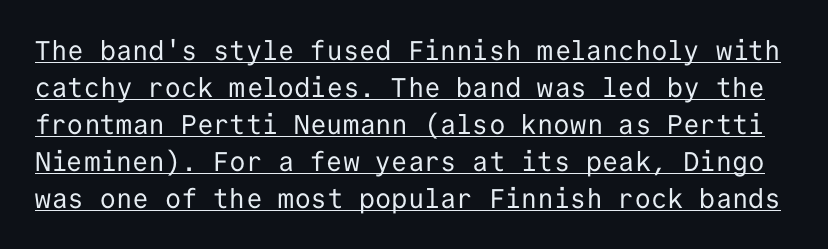
Q: Is the text bold? A: No.
Q: Is the text italic (slanted)? A: No, it is upright.
Q: Is the text underlined? A: Yes.
Q: Is the spacing between letters normal or unusually wide? A: Normal.
Q: Is the spacing between lines tight, normal or loose? A: Normal.
